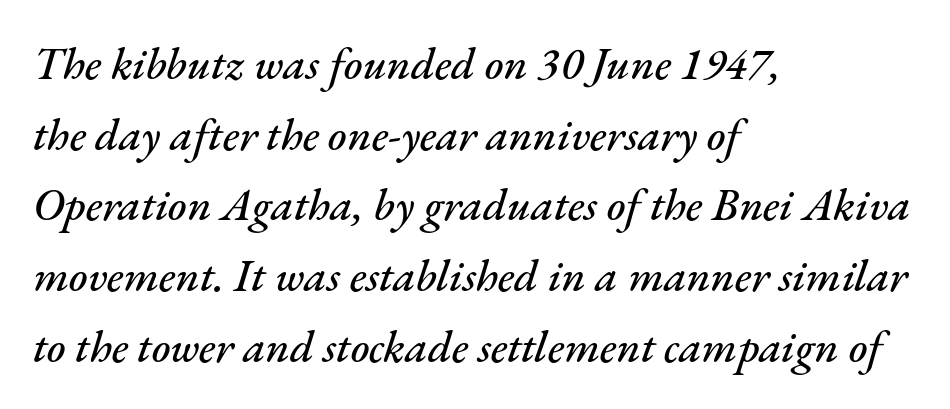
Line spacing here is normal. Underline: absent. The rag falls on the right side of this text block. The letterforms sit shoulder to shoulder at normal distance.
